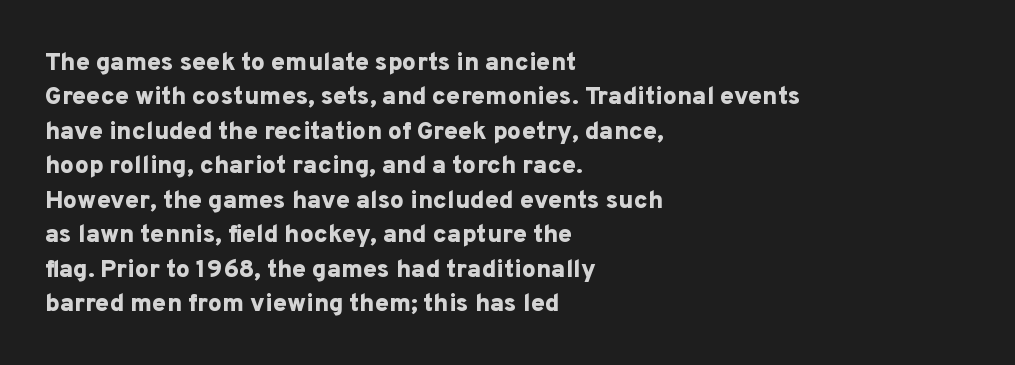
Plain, unruled lines of type. Italic: no, the glyphs are upright roman. The face used here has the dense, thick strokes of a bold. Compared with typical paragraphs, the rows here are spaced about the same. The paragraph has a hard left edge and a soft right edge. Here the glyphs are tracked normally, forming tight word shapes.
